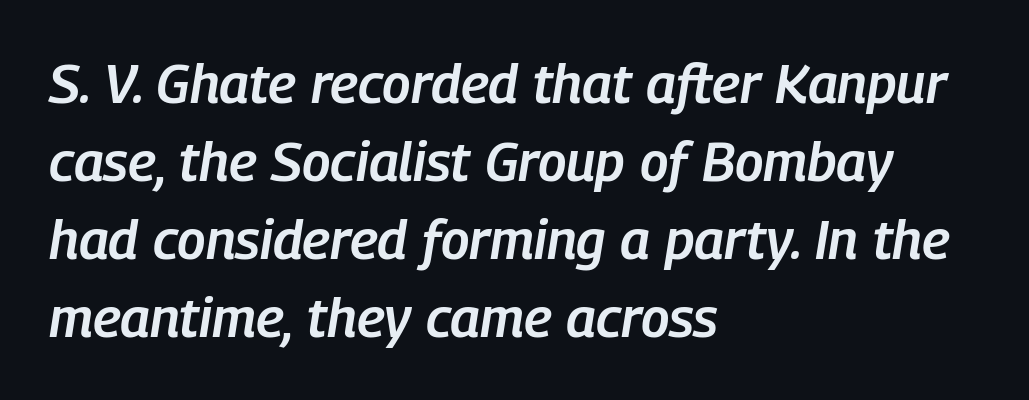
Q: Is the text bold? A: Semi-bold.
Q: Is the text italic (slanted)? A: Yes, it leans right by about 9 degrees.
Q: Is the text underlined? A: No.
Q: How is the paragraph aligned? A: Left-aligned.
Q: Is the spacing between letters normal or unusually wide? A: Normal.
Q: Is the spacing between lines tight, normal or loose? A: Normal.
Q: Width (condensed, normal, or wide)? A: Condensed.
Q: Stroke contrast? A: Low.
Q: x-height? A: Medium.
Q: Monospaced? A: No.
